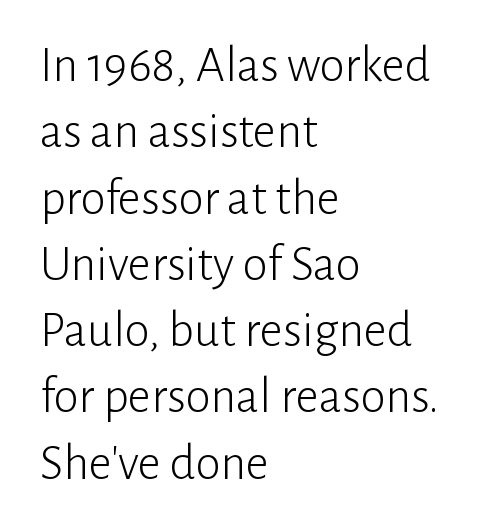
{"serif": "no", "italic": "no", "bold": "no", "weight": "light", "width": "normal", "stroke_contrast": "low", "x_height": "medium", "monospaced": "no", "underline": "no", "align": "left", "line_spacing": "normal", "line_spacing_ratio": 1.3, "letter_spacing": "normal", "letter_spacing_em": 0.0, "glyph_px": 51}
